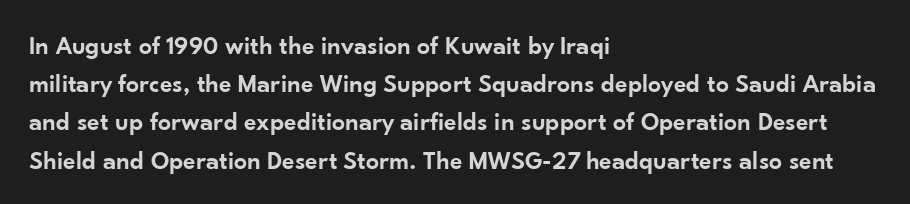
{"italic": "no", "bold": "semi", "underline": "no", "align": "left", "line_spacing": "normal", "line_spacing_ratio": 1.47, "letter_spacing": "normal", "letter_spacing_em": 0.0, "glyph_px": 26}
